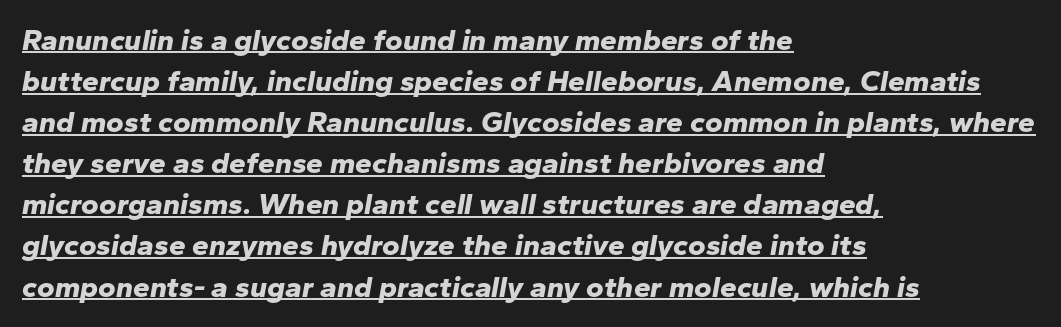
Q: Is the text bold? A: Yes.
Q: Is the text italic (slanted)? A: Yes, it leans right by about 10 degrees.
Q: Is the text underlined? A: Yes.
Q: How is the paragraph aligned? A: Left-aligned.
Q: Is the spacing between letters normal or unusually wide? A: Normal.
Q: Is the spacing between lines tight, normal or loose? A: Normal.
Q: Width (condensed, normal, or wide)? A: Normal.
Q: Stroke contrast? A: Low.
Q: x-height? A: Medium.
Q: Monospaced? A: No.
